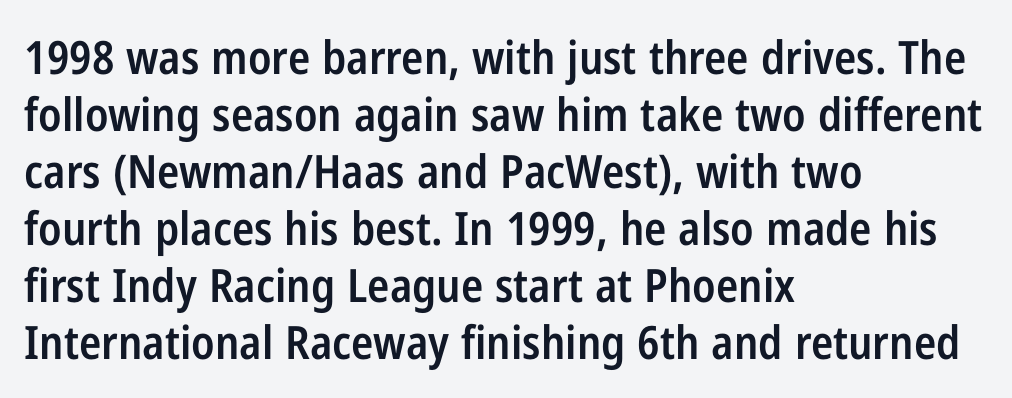
Q: Is the text bold? A: Semi-bold.
Q: Is the text italic (slanted)? A: No, it is upright.
Q: Is the typeface a serif or a sans-serif typeface? A: Sans-serif.
Q: Is the text underlined? A: No.
Q: How is the paragraph aligned? A: Left-aligned.
Q: Is the spacing between letters normal or unusually wide? A: Normal.
Q: Width (condensed, normal, or wide)? A: Condensed.
Q: Stroke contrast? A: Low.
Q: x-height? A: Medium.
Q: Monospaced? A: No.
